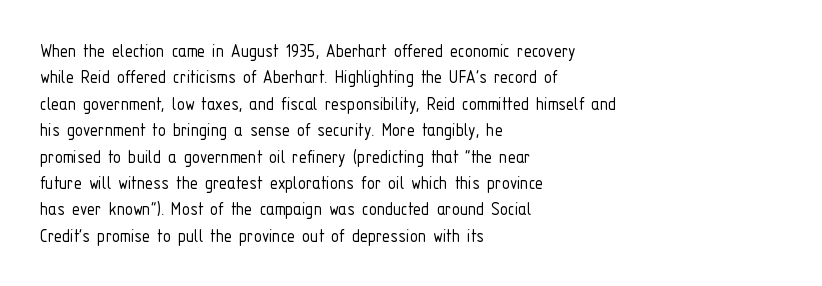
Q: Is the text bold? A: No.
Q: Is the text italic (slanted)? A: No, it is upright.
Q: Is the text underlined? A: No.
Q: How is the paragraph aligned? A: Left-aligned.
Q: Is the spacing between letters normal or unusually wide? A: Normal.
Q: Is the spacing between lines tight, normal or loose? A: Normal.
